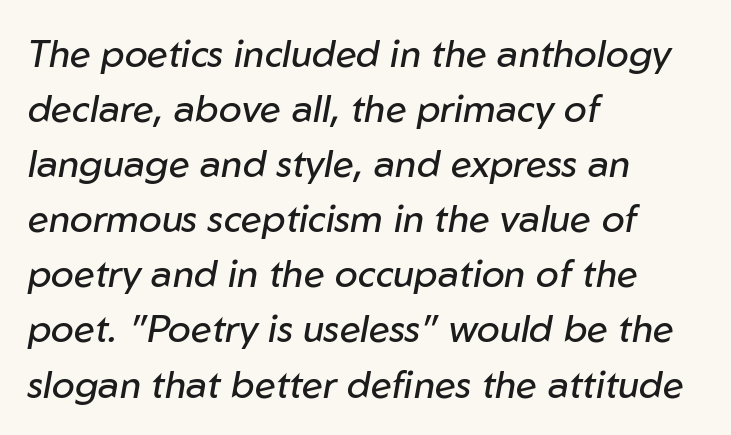
Q: Is the text bold? A: No.
Q: Is the text italic (slanted)? A: Yes, it leans right by about 10 degrees.
Q: Is the text underlined? A: No.
Q: How is the paragraph aligned? A: Left-aligned.
Q: Is the spacing between letters normal or unusually wide? A: Normal.
Q: Is the spacing between lines tight, normal or loose? A: Normal.
Q: Width (condensed, normal, or wide)? A: Normal.
Q: Stroke contrast? A: Low.
Q: x-height? A: Medium.
Q: Monospaced? A: No.
